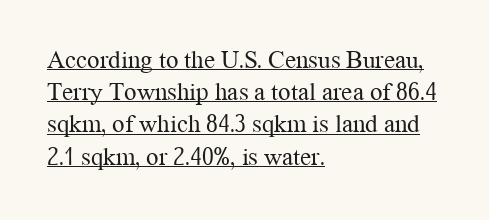
Compared with a centered layout, this one pins lines to the left instead. The sample's only ornament is a line tracing under the words. The letterforms sit at book weight or below. Spacing between characters is what you'd get straight out of the box. Evenly set lines give the paragraph a standard silhouette.
